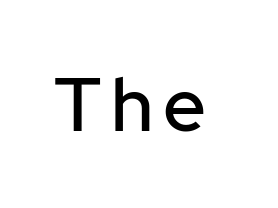
Q: Is the text italic (slanted)? A: No, it is upright.
Q: Is the typeface a serif or a sans-serif typeface? A: Sans-serif.
Q: Is the text underlined? A: No.
Q: Width (condensed, normal, or wide)? A: Normal.
Q: Stroke contrast? A: Low.
Q: x-height? A: Medium.
Q: Monospaced? A: No.
